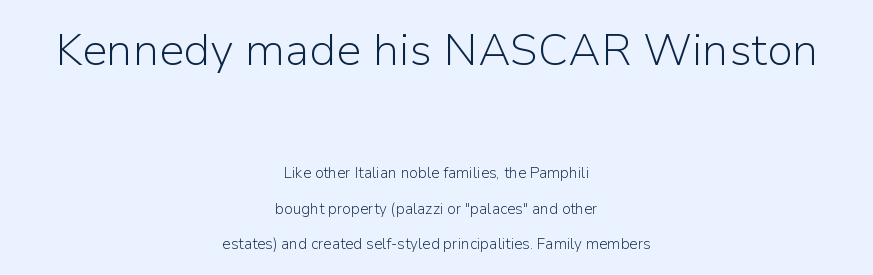
The font is comparable to plain body text, perhaps lighter. Size contrast runs from large at the top to small at the bottom. Caption: standard tracking, unaltered. The characters display no serif detailing; their extremities are plain. Each letter keeps its own natural width here, so spacing adapts to shape.
